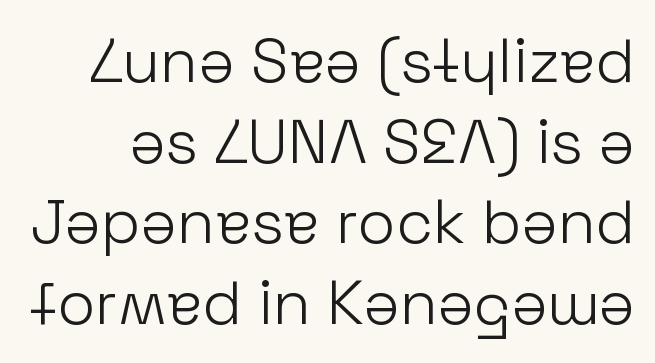
The image shows 62 px light sans-serif type, upright; set normal line spacing (1.3x), normal letter spacing, not underlined; low stroke contrast and a medium x-height.
